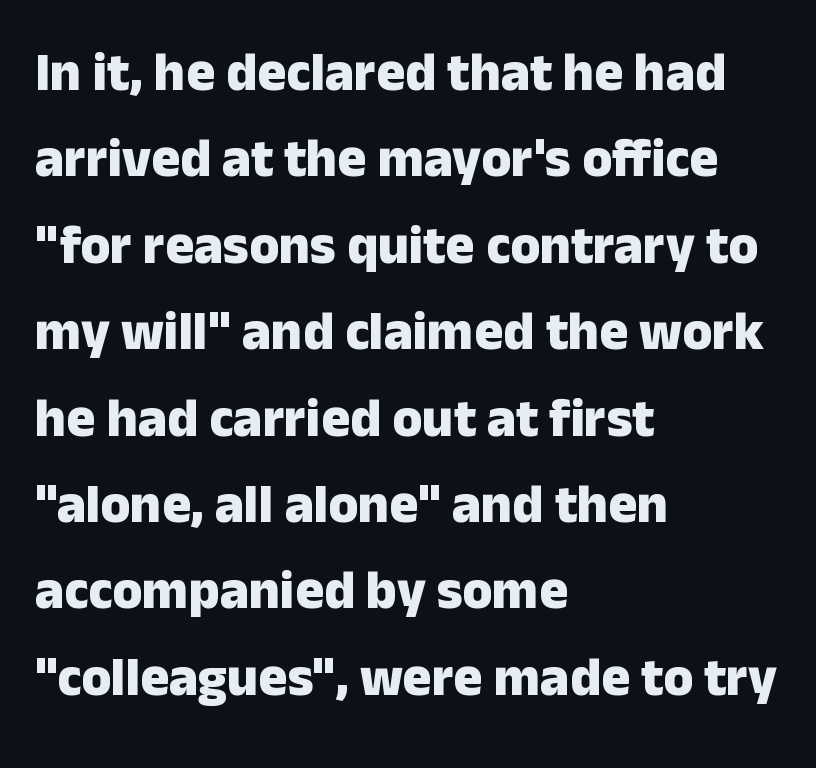
The image shows 54 px heavy sans-serif type, upright; set left-aligned, normal line spacing (1.6x), normal letter spacing, not underlined; low stroke contrast and a medium x-height.
